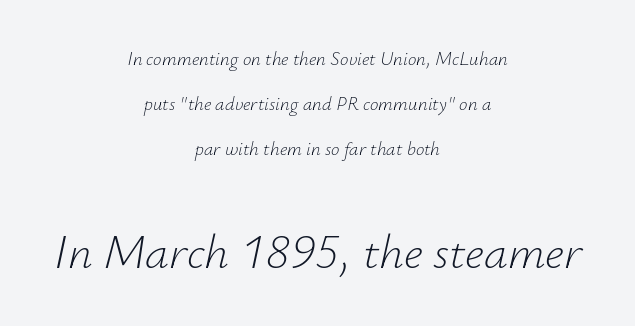
{"italic": "yes", "lean": "right", "slant_degrees": 12, "bold": "no", "weight": "light", "width": "normal", "stroke_contrast": "low", "x_height": "small", "monospaced": "no", "underline": "no", "align": "center", "line_spacing": "loose", "line_spacing_ratio": 2.36, "letter_spacing": "normal", "letter_spacing_em": 0.0, "larger_block": "second", "size_ratio": 2.53, "glyph_px": 48}
